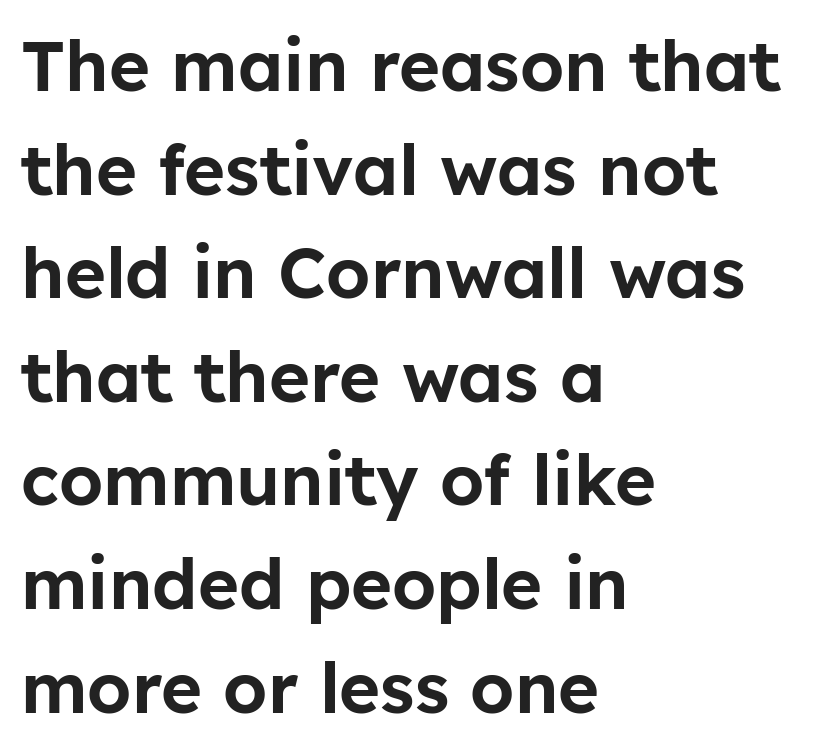
Q: Is the text italic (slanted)? A: No, it is upright.
Q: Is the typeface a serif or a sans-serif typeface? A: Sans-serif.
Q: Is the text underlined? A: No.
Q: How is the paragraph aligned? A: Left-aligned.
Q: Is the spacing between letters normal or unusually wide? A: Normal.
Q: Is the spacing between lines tight, normal or loose? A: Normal.
Q: Width (condensed, normal, or wide)? A: Normal.
Q: Stroke contrast? A: Low.
Q: x-height? A: Medium.
Q: Monospaced? A: No.
